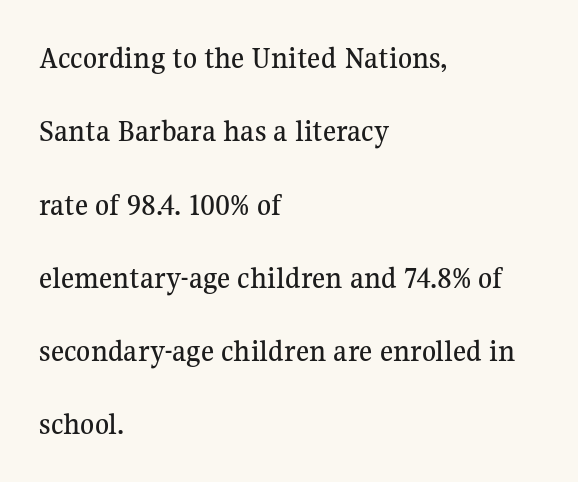
Q: Is the text italic (slanted)? A: No, it is upright.
Q: Is the typeface a serif or a sans-serif typeface? A: Serif.
Q: Is the text underlined? A: No.
Q: How is the paragraph aligned? A: Left-aligned.
Q: Is the spacing between letters normal or unusually wide? A: Normal.
Q: Is the spacing between lines tight, normal or loose? A: Loose.
Q: Width (condensed, normal, or wide)? A: Normal.
Q: Stroke contrast? A: Medium.
Q: x-height? A: Medium.
Q: Monospaced? A: No.
